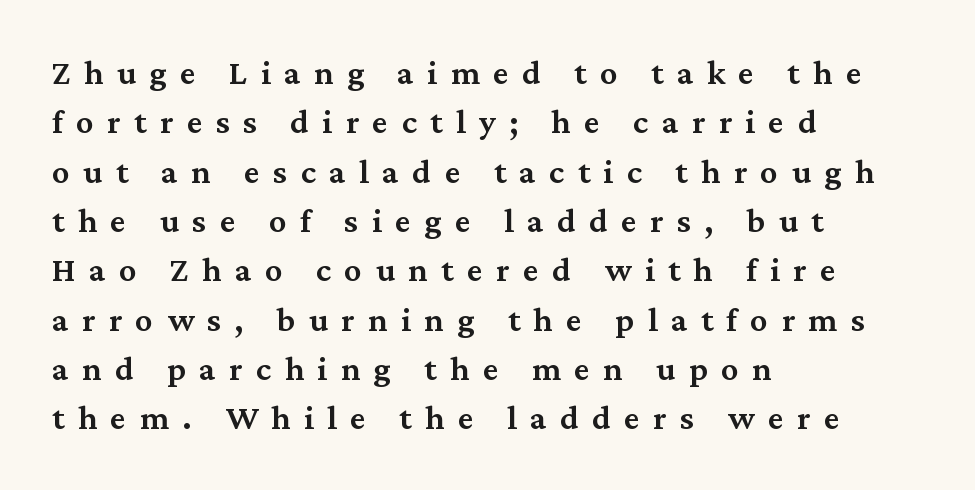
The image shows 35 px semibold serif type, upright; set left-aligned, normal line spacing (1.41x), unusually wide letter spacing (+0.38 em), not underlined; medium stroke contrast and a medium x-height.
